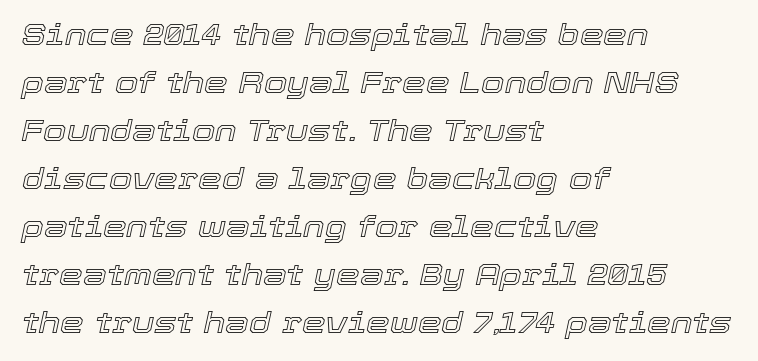
Q: Is the text italic (slanted)? A: Yes, it leans right by about 12 degrees.
Q: Is the text underlined? A: No.
Q: How is the paragraph aligned? A: Left-aligned.
Q: Is the spacing between letters normal or unusually wide? A: Normal.
Q: Is the spacing between lines tight, normal or loose? A: Normal.
Q: Width (condensed, normal, or wide)? A: Normal.
Q: x-height? A: Medium.
Q: Monospaced? A: No.
